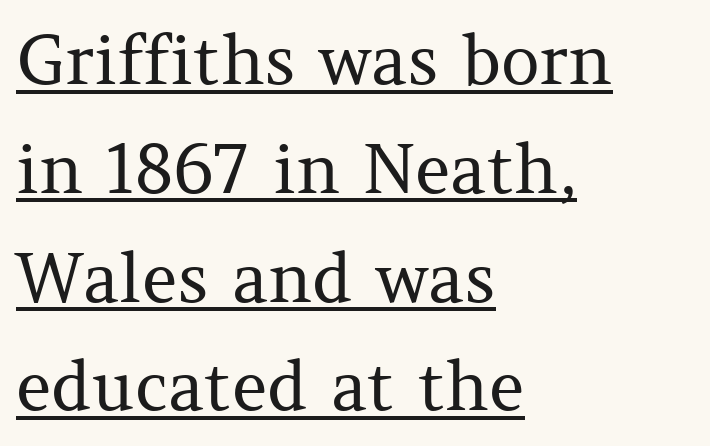
The image shows 68 px regular-weight serif type, upright; set left-aligned, normal line spacing (1.6x), normal letter spacing, underlined; medium stroke contrast and a medium x-height.
